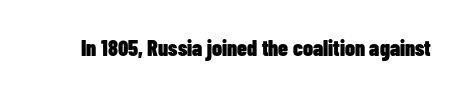
Q: Is the text bold? A: Yes.
Q: Is the text italic (slanted)? A: No, it is upright.
Q: Is the text underlined? A: No.
Q: Is the spacing between letters normal or unusually wide? A: Normal.
